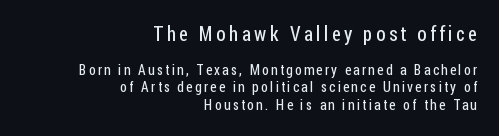
Q: Is the text bold? A: No.
Q: Is the text italic (slanted)? A: No, it is upright.
Q: Is the text underlined? A: No.
Q: How is the paragraph aligned? A: Right-aligned.
Q: Which block of text is set in a larger size, the first (top) or the second (bottom)? A: The first (top) one.
